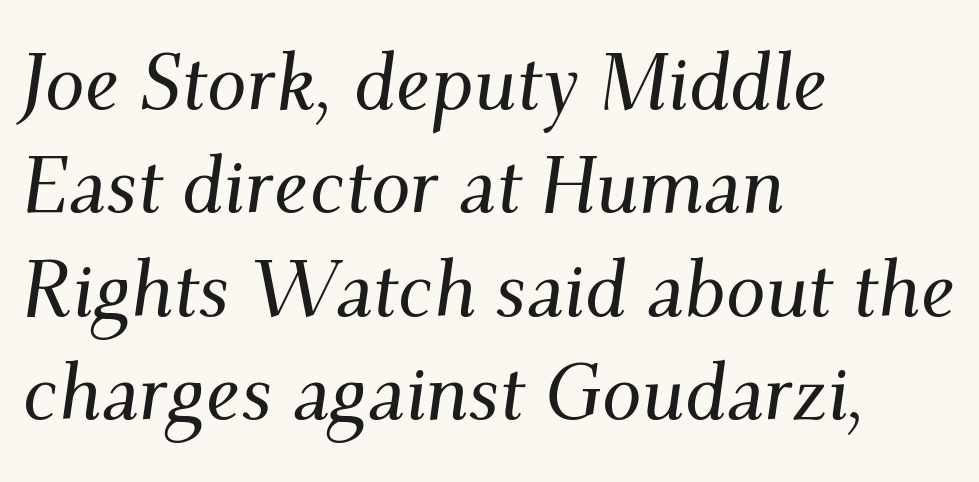
The image shows 79 px serif type, italic (leaning right); set left-aligned, normal line spacing (1.31x), normal letter spacing, not underlined; medium stroke contrast and a small x-height.
